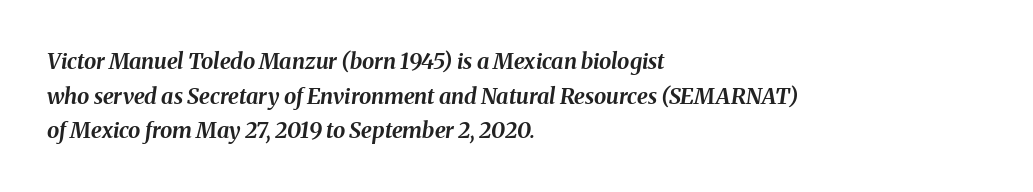
{"italic": "yes", "lean": "right", "slant_degrees": 8, "bold": "yes", "underline": "no", "align": "left", "line_spacing": "normal", "line_spacing_ratio": 1.57, "letter_spacing": "normal", "letter_spacing_em": 0.0, "glyph_px": 22}
